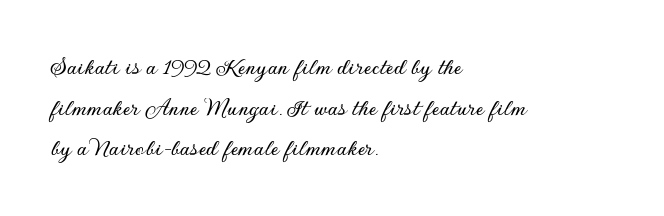
{"underline": "no", "align": "left", "line_spacing": "normal", "line_spacing_ratio": 1.56, "letter_spacing": "normal", "letter_spacing_em": 0.0, "glyph_px": 26}
